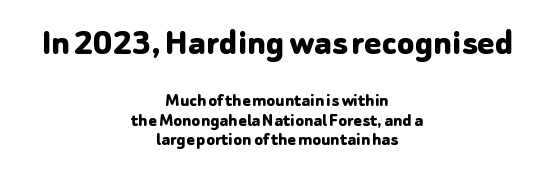
{"serif": "no", "italic": "no", "bold": "yes", "weight": "bold", "width": "normal", "stroke_contrast": "low", "x_height": "medium", "monospaced": "no", "underline": "no", "align": "center", "line_spacing": "tight", "line_spacing_ratio": 0.96, "letter_spacing": "normal", "letter_spacing_em": 0.0, "larger_block": "first", "size_ratio": 2.0, "glyph_px": 40}
